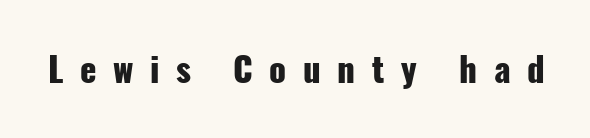
The specimen omits any rule beneath the text block's lines. The type is letterspaced generously, with wide tracking. Spacing verdict: proportional, widths tailored to each character. Stroke thickness is high; the sample reads as a true bold. Every stem runs plumb, perpendicular to the baseline.
